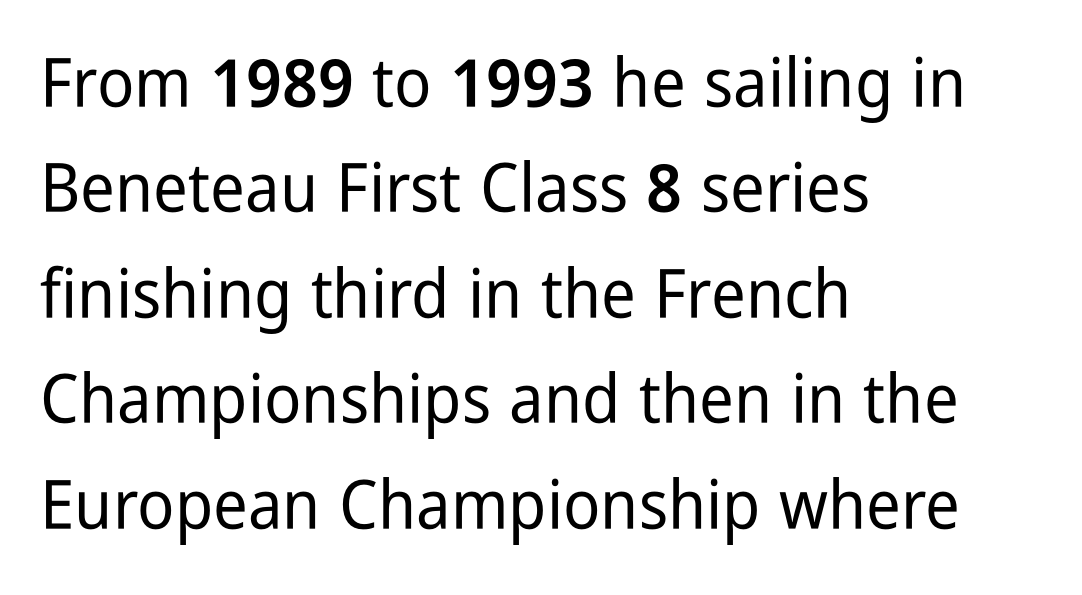
{"serif": "no", "italic": "no", "width": "condensed", "stroke_contrast": "low", "x_height": "medium", "monospaced": "no", "underline": "no", "align": "left", "line_spacing": "normal", "line_spacing_ratio": 1.55, "letter_spacing": "normal", "letter_spacing_em": 0.0, "glyph_px": 68}
